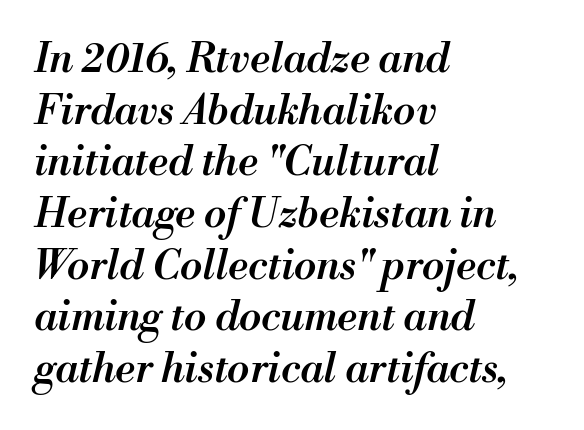
{"italic": "yes", "lean": "right", "slant_degrees": 13, "bold": "semi", "weight": "semibold", "width": "normal", "stroke_contrast": "medium", "x_height": "small", "monospaced": "no", "underline": "no", "align": "left", "line_spacing": "normal", "line_spacing_ratio": 1.26, "letter_spacing": "normal", "letter_spacing_em": 0.0, "glyph_px": 41}
